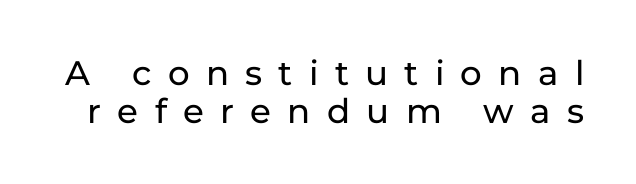
The image shows 34 px sans-serif type, upright; set tight line spacing (1.11x), unusually wide letter spacing (+0.48 em), not underlined; low stroke contrast and a medium x-height.
